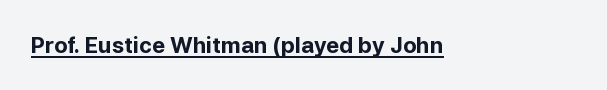
The image shows 22 px bold type, upright; set normal letter spacing, underlined.
